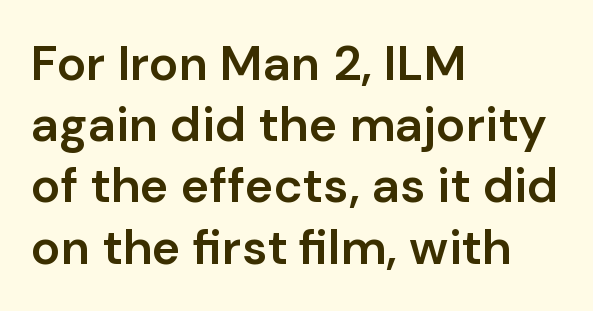
Words float on clear page, feet unadorned. Normally led — the rows are evenly, conventionally spaced. These lines are rendered in a variable-pitch font. Serifs: no, the terminals of the letterforms are clean. The rendering anchors every line to the left-hand side. Characters remain perfectly vertical along every line.
